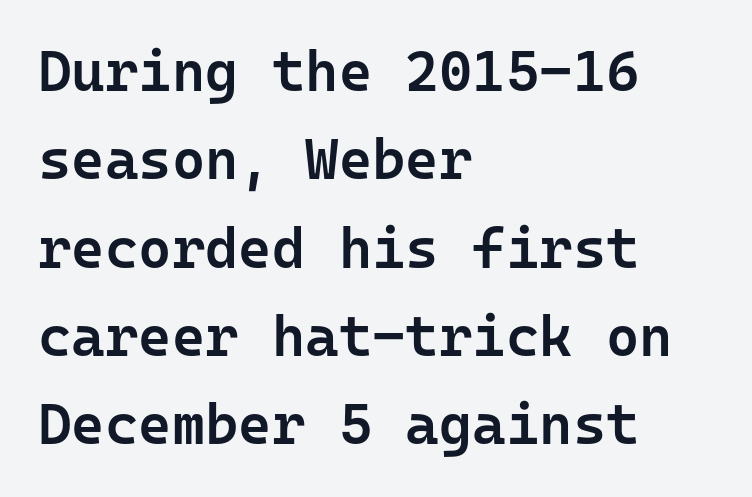
Q: Is the text bold? A: Semi-bold.
Q: Is the text italic (slanted)? A: No, it is upright.
Q: Is the typeface a serif or a sans-serif typeface? A: Sans-serif.
Q: Is the text underlined? A: No.
Q: How is the paragraph aligned? A: Left-aligned.
Q: Is the spacing between letters normal or unusually wide? A: Normal.
Q: Is the spacing between lines tight, normal or loose? A: Normal.
Q: Width (condensed, normal, or wide)? A: Normal.
Q: Stroke contrast? A: Low.
Q: x-height? A: Medium.
Q: Monospaced? A: Yes.
